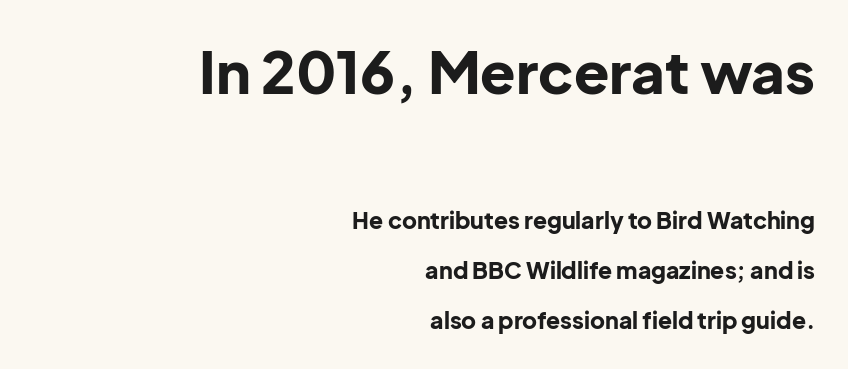
The image shows 58 px bold sans-serif type, upright; set right-aligned, loose line spacing (2.17x), normal letter spacing, not underlined; the first (top) block is 2.52x larger; low stroke contrast and a medium x-height.
